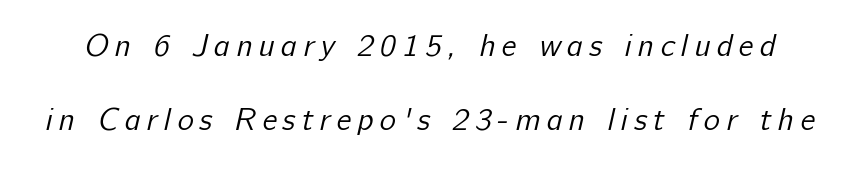
The image shows 31 px regular-weight sans-serif type; set loose line spacing (2.39x), unusually wide letter spacing (+0.2 em), not underlined; low stroke contrast and a medium x-height.
